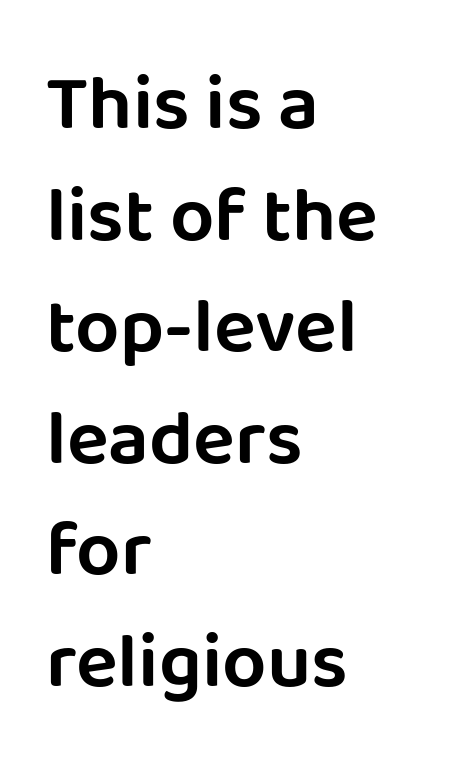
Q: Is the text italic (slanted)? A: No, it is upright.
Q: Is the typeface a serif or a sans-serif typeface? A: Sans-serif.
Q: Is the text underlined? A: No.
Q: How is the paragraph aligned? A: Left-aligned.
Q: Is the spacing between letters normal or unusually wide? A: Normal.
Q: Is the spacing between lines tight, normal or loose? A: Normal.
Q: Width (condensed, normal, or wide)? A: Normal.
Q: Stroke contrast? A: Low.
Q: x-height? A: Large.
Q: Monospaced? A: No.
